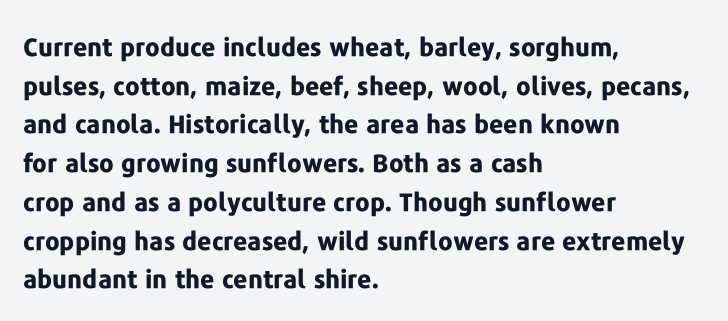
Q: Is the text bold? A: Yes.
Q: Is the text italic (slanted)? A: No, it is upright.
Q: Is the text underlined? A: No.
Q: How is the paragraph aligned? A: Left-aligned.
Q: Is the spacing between letters normal or unusually wide? A: Normal.
Q: Is the spacing between lines tight, normal or loose? A: Normal.
